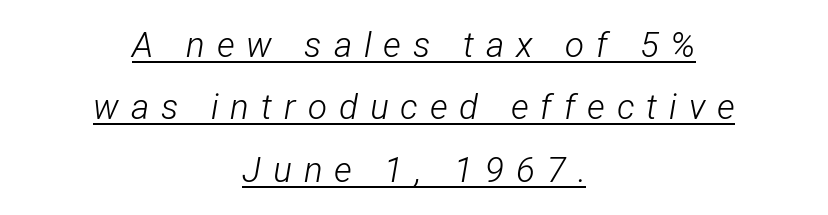
{"italic": "yes", "lean": "right", "slant_degrees": 12, "bold": "no", "weight": "light", "width": "condensed", "stroke_contrast": "low", "x_height": "medium", "monospaced": "no", "underline": "yes", "align": "center", "line_spacing_ratio": 1.78, "letter_spacing": "wide", "letter_spacing_em": 0.34, "glyph_px": 35}
